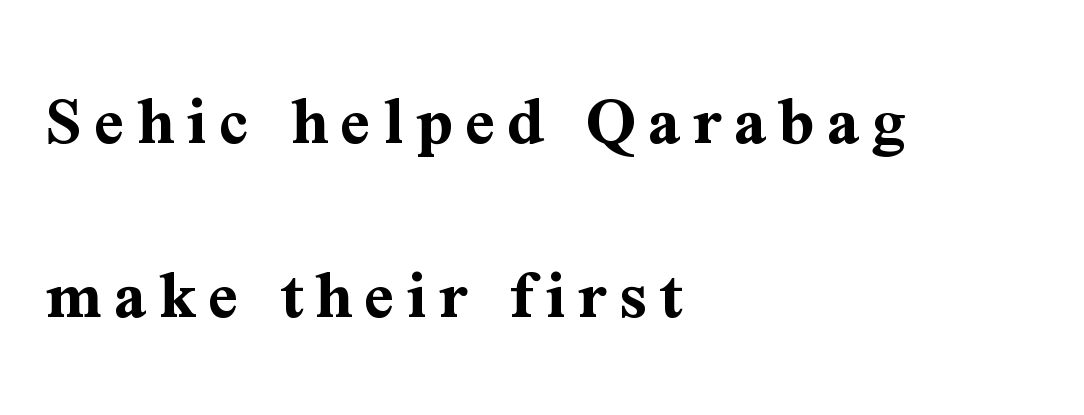
Q: Is the text bold? A: Yes.
Q: Is the text italic (slanted)? A: No, it is upright.
Q: Is the typeface a serif or a sans-serif typeface? A: Serif.
Q: Is the text underlined? A: No.
Q: How is the paragraph aligned? A: Left-aligned.
Q: Is the spacing between lines tight, normal or loose? A: Loose.
Q: Width (condensed, normal, or wide)? A: Normal.
Q: Stroke contrast? A: Medium.
Q: x-height? A: Medium.
Q: Monospaced? A: No.
